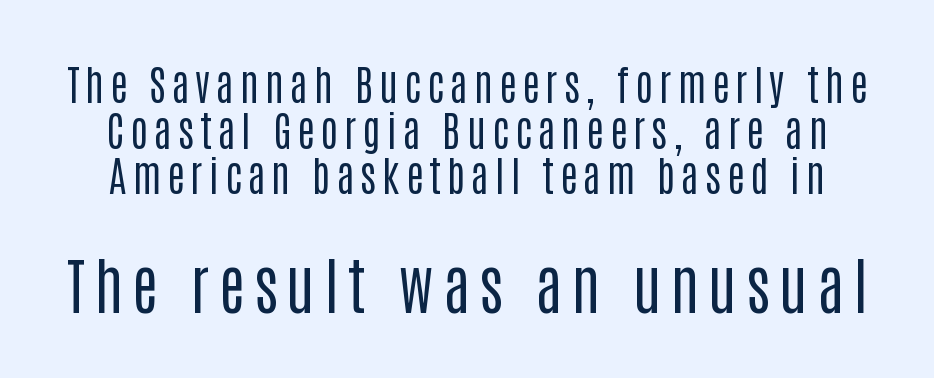
The image shows 62 px regular-weight, condensed sans-serif type, upright; set tight line spacing (1.11x), not underlined; the second (bottom) block is 1.51x larger; low stroke contrast and a large x-height.
